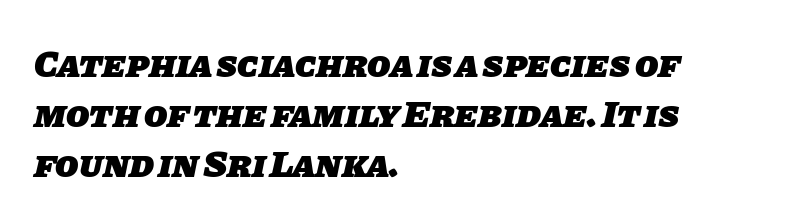
{"bold": "yes", "weight": "heavy", "width": "normal", "stroke_contrast": "low", "x_height": "large", "monospaced": "no", "underline": "no", "align": "left", "line_spacing": "normal", "line_spacing_ratio": 1.31, "letter_spacing": "normal", "letter_spacing_em": 0.0, "glyph_px": 38}
